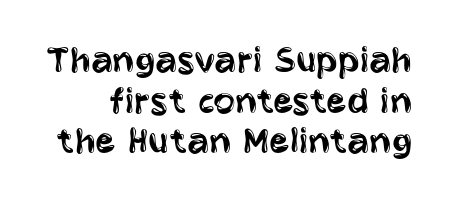
Counters stay open thanks to moderate or lighter strokes. Rendered with straight, roman letterforms. The line texture is even and compact thanks to regular tracking. These lines are rendered in a variable-pitch font.
